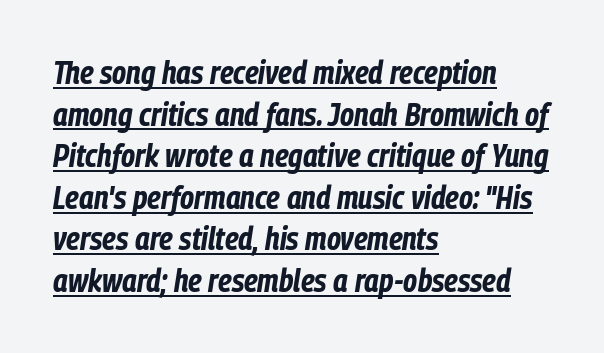
The rendering uses natural spacing where letterforms have individual widths. The lettering tilts uniformly, giving the passage an italic look. Visually the block forms a straight wall on the left and a jagged coastline on the right. The horizontal fit of the characters is conventional and even.
